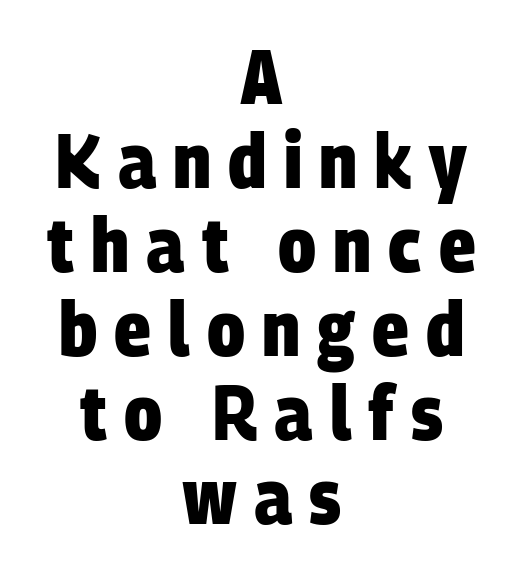
Strong, thick strokes mark this as bold type. Vertical spacing — tight. Character widths vary here, with narrow letters taking less room than wide ones. Check where the strokes stop: nothing finishes them off — pure sans. The zone under the glyphs is completely vacant.
